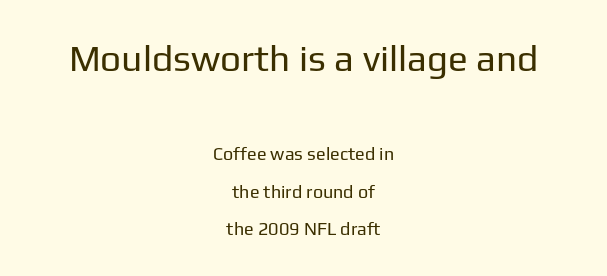
Q: Is the text bold? A: No.
Q: Is the text italic (slanted)? A: No, it is upright.
Q: Is the typeface a serif or a sans-serif typeface? A: Sans-serif.
Q: Is the text underlined? A: No.
Q: How is the paragraph aligned? A: Centered.
Q: Is the spacing between letters normal or unusually wide? A: Normal.
Q: Is the spacing between lines tight, normal or loose? A: Loose.
Q: Which block of text is set in a larger size, the first (top) or the second (bottom)? A: The first (top) one.
Q: Width (condensed, normal, or wide)? A: Normal.
Q: Stroke contrast? A: Low.
Q: x-height? A: Medium.
Q: Monospaced? A: No.
